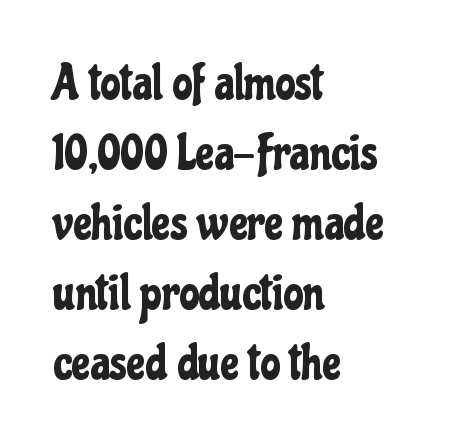
Q: Is the text italic (slanted)? A: No, it is upright.
Q: Is the typeface a serif or a sans-serif typeface? A: Sans-serif.
Q: Is the text underlined? A: No.
Q: How is the paragraph aligned? A: Left-aligned.
Q: Is the spacing between letters normal or unusually wide? A: Normal.
Q: Is the spacing between lines tight, normal or loose? A: Normal.
Q: Width (condensed, normal, or wide)? A: Condensed.
Q: Stroke contrast? A: Low.
Q: x-height? A: Medium.
Q: Monospaced? A: No.
